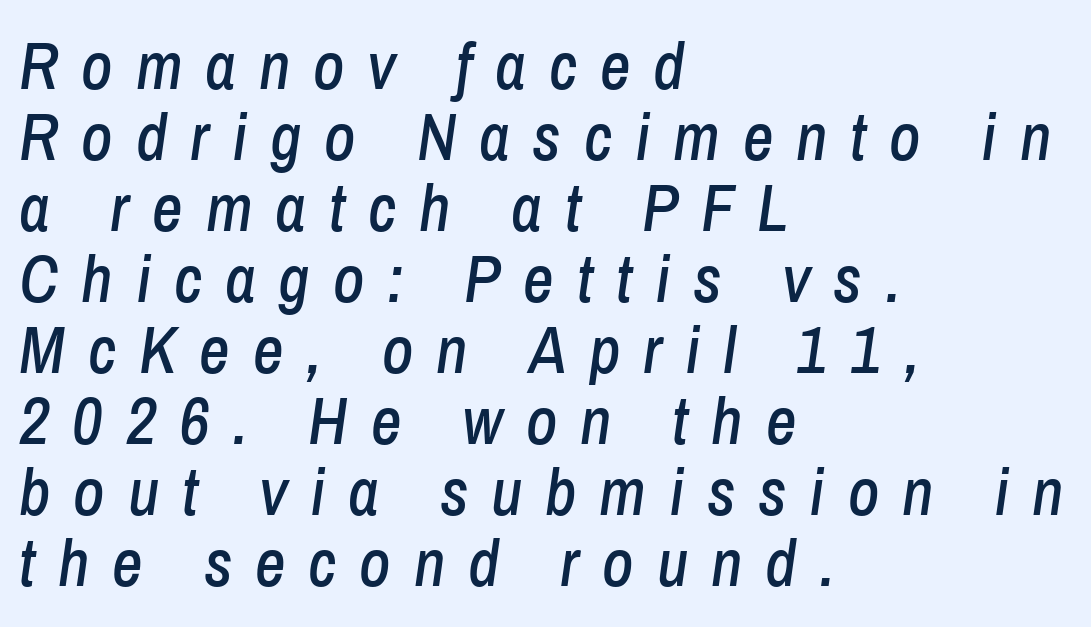
Observe the wide spacing: letters keep a clear distance from each other. Layout note: lines flush left. The words here are not underlined. Proportional: the letters do not fall into vertical columns. This sample uses an oblique cut, with every glyph tilted off the vertical. Horizontal bands of white between lines are thin slivers.
